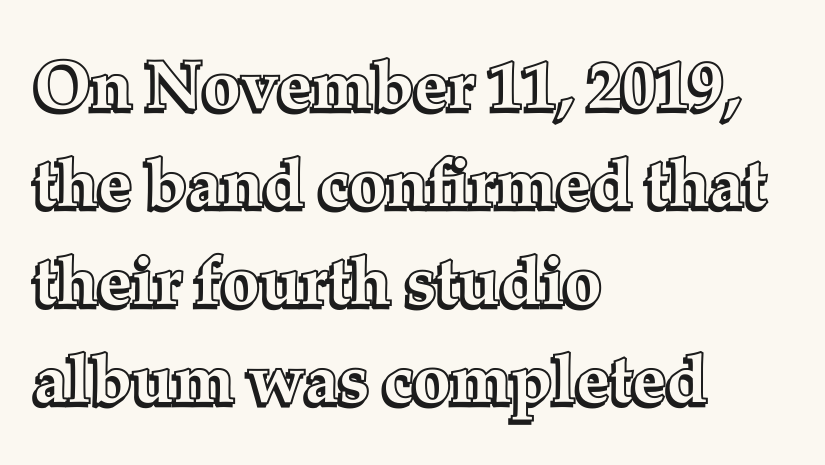
The image shows 68 px text type, upright; set left-aligned, normal line spacing (1.44x), normal letter spacing, not underlined; a medium x-height.
